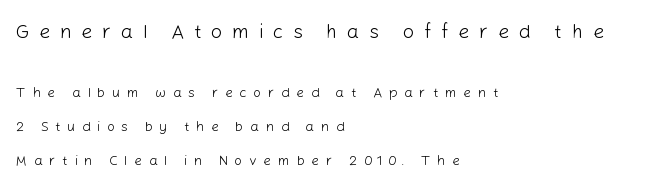
No letter is thick-stroked: the sample isn't bold. Size hierarchy here favors the leading block over the trailing one. These lines stack with their left ends in a neat column. These lines have a slow, spaced-out rhythm from letter to letter.
